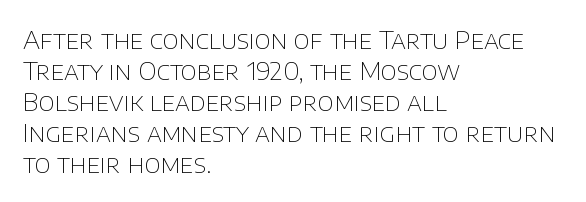
A light-to-regular cut is what we see here. Clear beneath every line of the passage. Vertical strokes here are truly vertical. The passage shown has conventional tracking throughout. Leftover space on each line is placed entirely after the last word.
